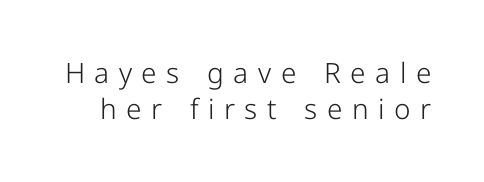
The image shows 28 px light sans-serif type, upright; set normal line spacing (1.29x), unusually wide letter spacing (+0.34 em), not underlined; low stroke contrast and a medium x-height.
